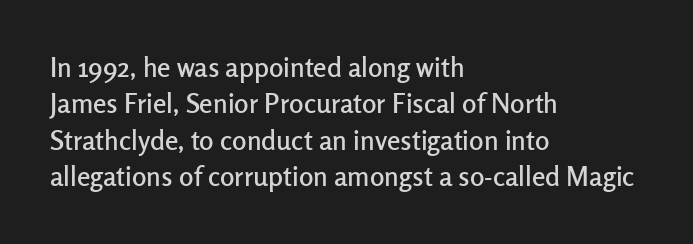
{"italic": "no", "underline": "no", "align": "left", "line_spacing": "normal", "line_spacing_ratio": 1.35, "letter_spacing": "normal", "letter_spacing_em": 0.0, "glyph_px": 27}
